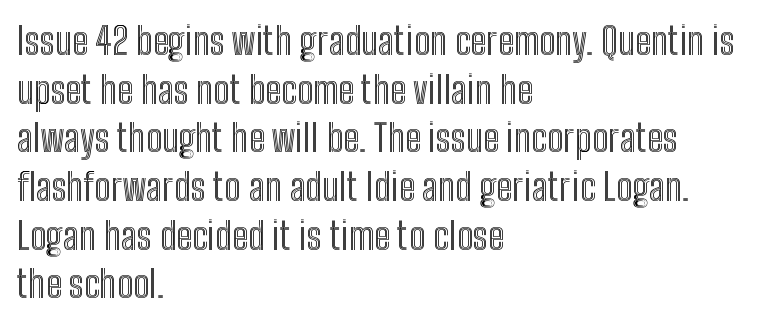
Q: Is the text italic (slanted)? A: No, it is upright.
Q: Is the text underlined? A: No.
Q: How is the paragraph aligned? A: Left-aligned.
Q: Is the spacing between letters normal or unusually wide? A: Normal.
Q: Is the spacing between lines tight, normal or loose? A: Normal.
Q: Width (condensed, normal, or wide)? A: Condensed.
Q: x-height? A: Medium.
Q: Monospaced? A: No.
